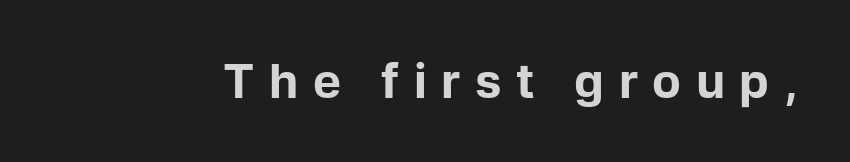
The image shows 47 px bold sans-serif type, upright; set unusually wide letter spacing (+0.31 em), not underlined; low stroke contrast and a medium x-height.
